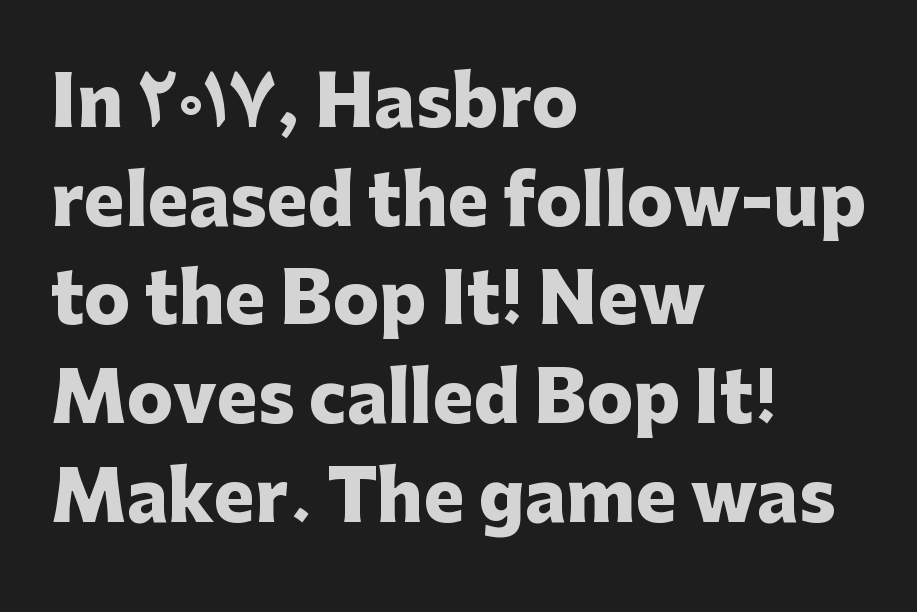
Here the designer chose a conventional face with non-uniform glyph widths. Underline: absent. In terms of weight, the rendering is a true, heavy bold. A typesetter would call this leading conventional body-copy spacing.
